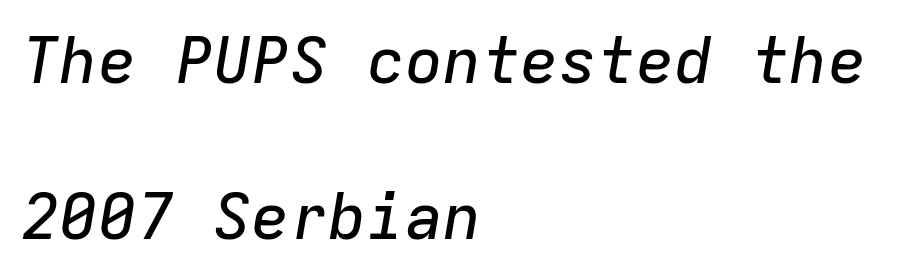
Letters rest on an invisible, unmarked baseline. Spacing verdict: monospaced, one width for all characters. The rendering anchors every line to the left-hand side. You can tell it's italic because the verticals aren't actually vertical.
